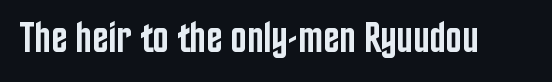
The image shows 43 px semibold, condensed sans-serif type, upright; set normal letter spacing, not underlined; low stroke contrast and a large x-height.
